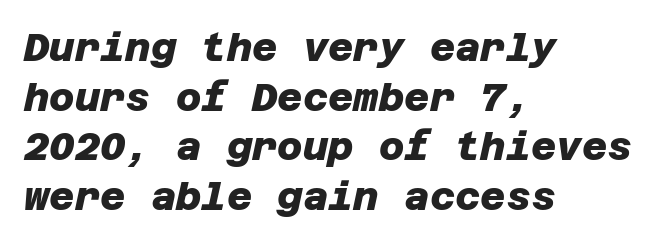
{"serif": "no", "bold": "yes", "weight": "heavy", "width": "normal", "stroke_contrast": "low", "x_height": "large", "underline": "no", "align": "left", "line_spacing": "normal", "line_spacing_ratio": 1.27, "letter_spacing": "normal", "letter_spacing_em": 0.0, "glyph_px": 39}
